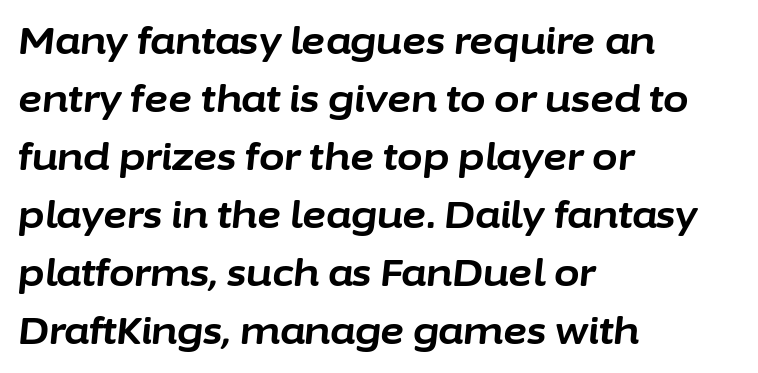
{"italic": "yes", "lean": "right", "slant_degrees": 6, "bold": "yes", "weight": "bold", "width": "normal", "stroke_contrast": "low", "x_height": "medium", "monospaced": "no", "underline": "no", "align": "left", "line_spacing": "normal", "line_spacing_ratio": 1.57, "letter_spacing": "normal", "letter_spacing_em": 0.0, "glyph_px": 37}
